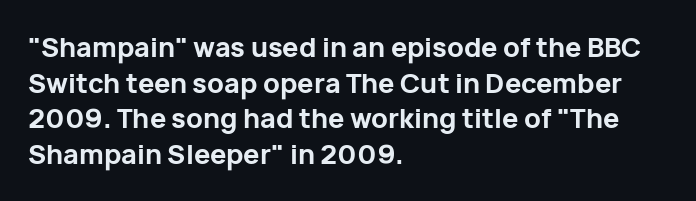
A typesetter would call this leading conventional body-copy spacing. Standard letterfit; no display-style spreading of the glyphs. The axis of the letterforms is exactly vertical. Typeset ragged right — the left edge is the straight one. Clear beneath every line of the passage. Each glyph is drawn with heavy, bold strokes.
